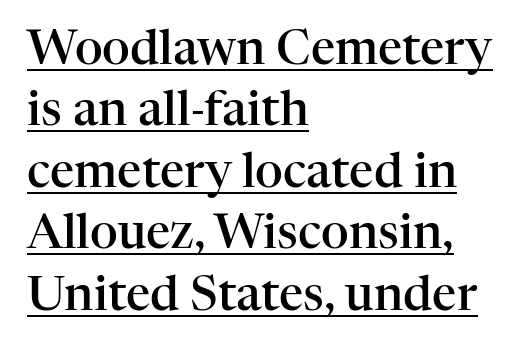
{"serif": "yes", "italic": "no", "bold": "semi", "weight": "semibold", "width": "normal", "stroke_contrast": "high", "x_height": "medium", "monospaced": "no", "underline": "yes", "align": "left", "line_spacing": "normal", "line_spacing_ratio": 1.28, "letter_spacing": "normal", "letter_spacing_em": 0.0, "glyph_px": 48}
